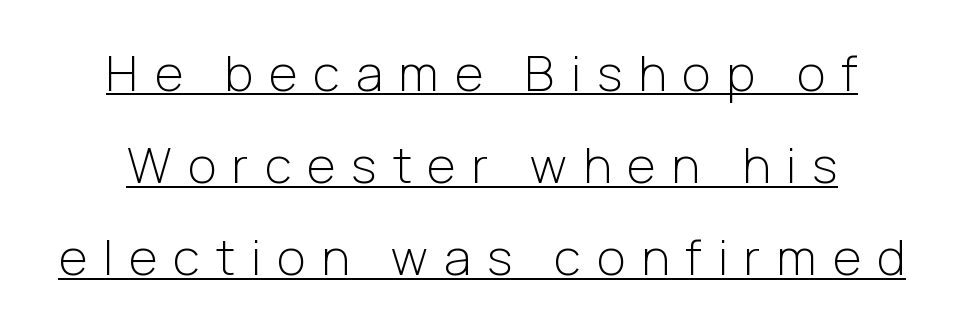
The image shows 49 px light sans-serif type, upright; set centered, line spacing 1.88x, unusually wide letter spacing (+0.33 em), underlined; low stroke contrast and a medium x-height.
